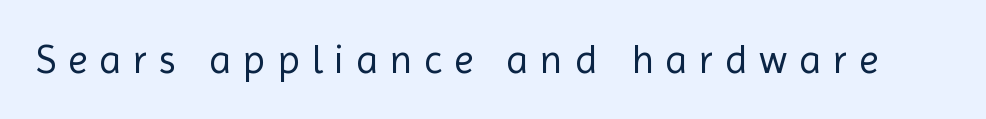
Q: Is the text bold? A: No.
Q: Is the text italic (slanted)? A: No, it is upright.
Q: Is the typeface a serif or a sans-serif typeface? A: Sans-serif.
Q: Is the text underlined? A: No.
Q: Is the spacing between letters normal or unusually wide? A: Unusually wide.
Q: Width (condensed, normal, or wide)? A: Normal.
Q: x-height? A: Medium.
Q: Monospaced? A: No.
